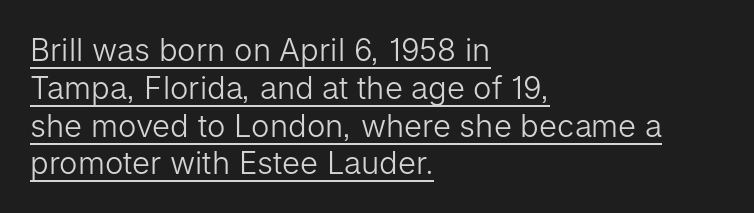
Glyph-to-glyph distance matches everyday printed text. Beneath each row of characters lies a ruled line. Summary of weight: not heavy and not bold. Characters remain perfectly vertical along every line. Each line starts at the same left margin while the right side varies. You could not count columns in this text — the font is proportionally spaced.
